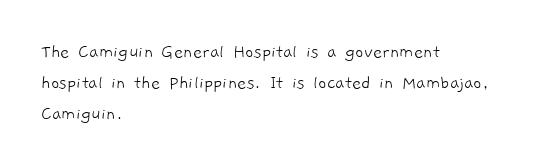
Lines of text with bare space underneath. The vertical gap from one line to the next is medium. Horizontal alignment here is leftward, the default for most running prose. Students, note that the glyphs here touch the page at normal intervals. This reads as an unemphasized weight, regular at the heaviest.
